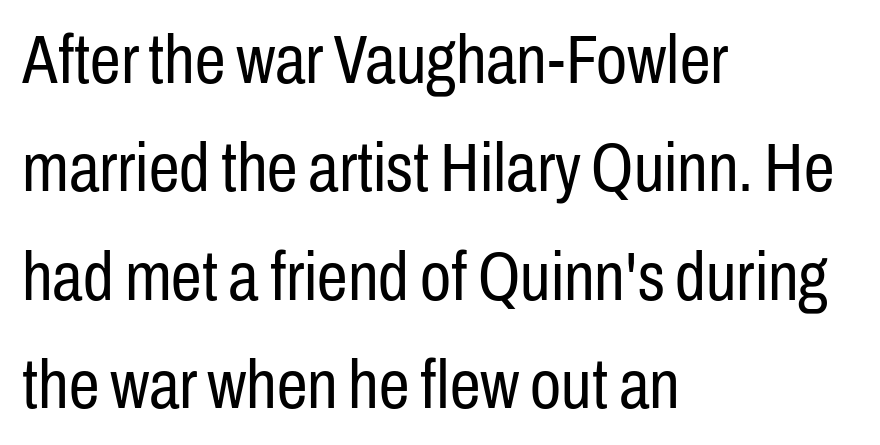
{"serif": "no", "italic": "no", "bold": "no", "weight": "regular", "width": "condensed", "stroke_contrast": "low", "x_height": "medium", "monospaced": "no", "underline": "no", "align": "left", "line_spacing": "normal", "line_spacing_ratio": 1.57, "letter_spacing": "normal", "letter_spacing_em": 0.0, "glyph_px": 69}
